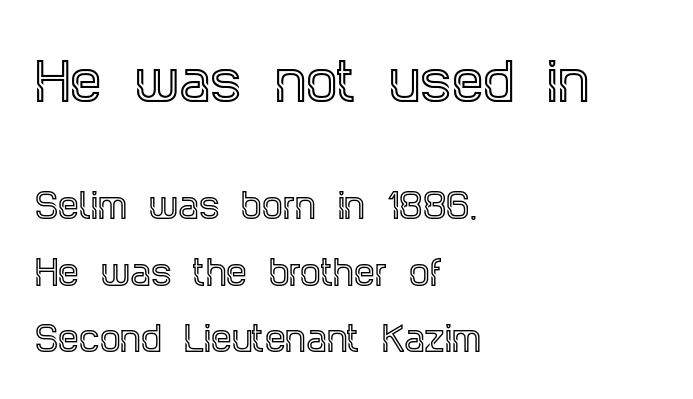
{"serif": "yes", "italic": "no", "width": "condensed", "x_height": "large", "monospaced": "no", "underline": "no", "align": "left", "line_spacing": "loose", "line_spacing_ratio": 2.01, "letter_spacing": "normal", "letter_spacing_em": 0.0, "larger_block": "first", "size_ratio": 1.52, "glyph_px": 50}
